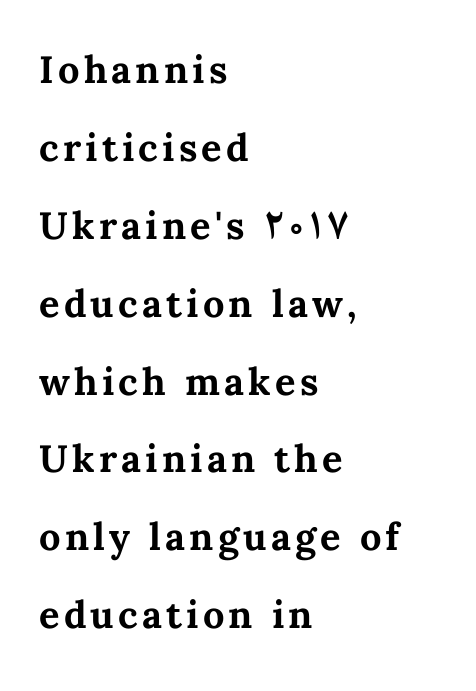
The image shows 38 px bold type, upright; set left-aligned, loose line spacing (2.05x), not underlined; medium stroke contrast and a medium x-height.
